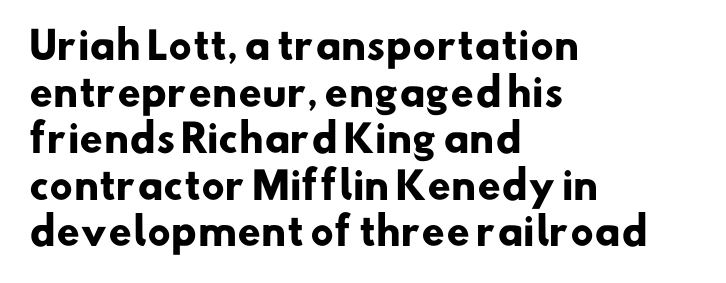
If you measured baseline to baseline, you'd find a middling distance. Observe the ordinary spacing: letters are neighbours, not strangers. Is the block centered? No — it sits flush against the left margin. Has an underline been added? It has not. Proportional: the letters do not fall into vertical columns.
